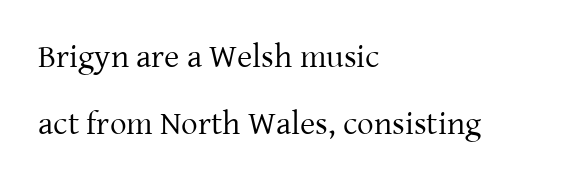
Q: Is the text bold? A: No.
Q: Is the text italic (slanted)? A: No, it is upright.
Q: Is the typeface a serif or a sans-serif typeface? A: Serif.
Q: Is the text underlined? A: No.
Q: How is the paragraph aligned? A: Left-aligned.
Q: Is the spacing between letters normal or unusually wide? A: Normal.
Q: Is the spacing between lines tight, normal or loose? A: Loose.
Q: Width (condensed, normal, or wide)? A: Normal.
Q: Stroke contrast? A: Low.
Q: x-height? A: Medium.
Q: Monospaced? A: No.
